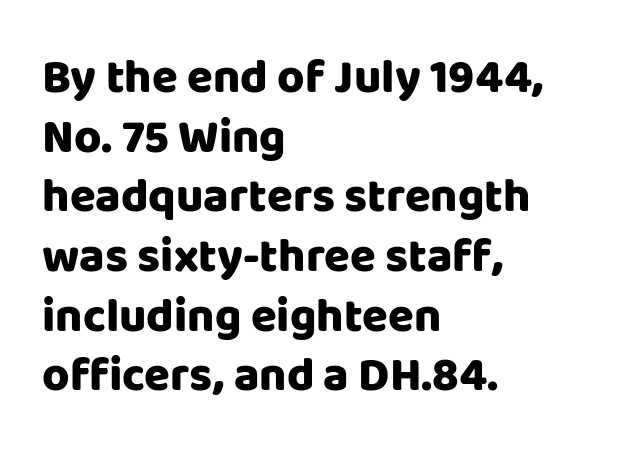
The image shows 47 px heavy sans-serif type, upright; set left-aligned, normal line spacing (1.27x), normal letter spacing, not underlined; low stroke contrast and a large x-height.
